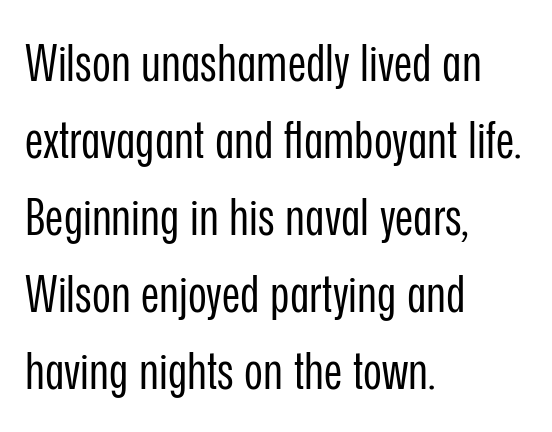
The image shows 51 px regular-weight, condensed sans-serif type, upright; set left-aligned, normal line spacing (1.51x), normal letter spacing, not underlined; low stroke contrast and a medium x-height.
